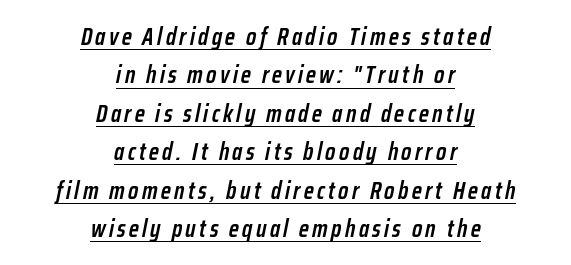
Q: Is the text bold? A: Semi-bold.
Q: Is the text italic (slanted)? A: Yes, it leans right by about 12 degrees.
Q: Is the text underlined? A: Yes.
Q: How is the paragraph aligned? A: Centered.
Q: Is the spacing between lines tight, normal or loose? A: Normal.
